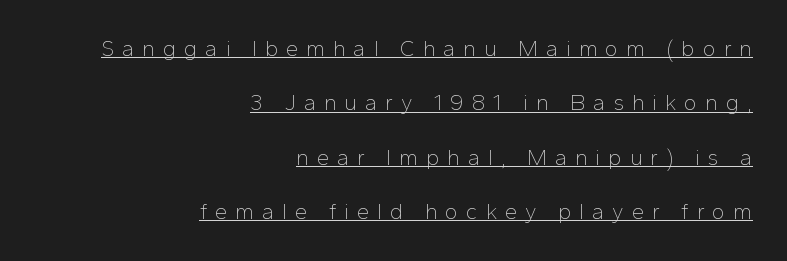
The image shows 22 px text type, upright; set right-aligned, loose line spacing (2.47x), unusually wide letter spacing (+0.36 em), underlined.
